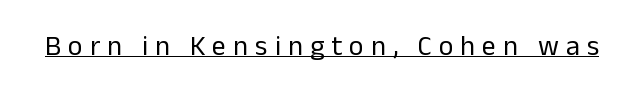
Type style note: lacks serifs. Is this a fixed-width face? No — the glyphs have proportional, varying widths. Display-style spreading of the glyphs; the letterfit is very open. You can tell it's not italic because the verticals are truly vertical. Looks like someone drew a line under every word here.
